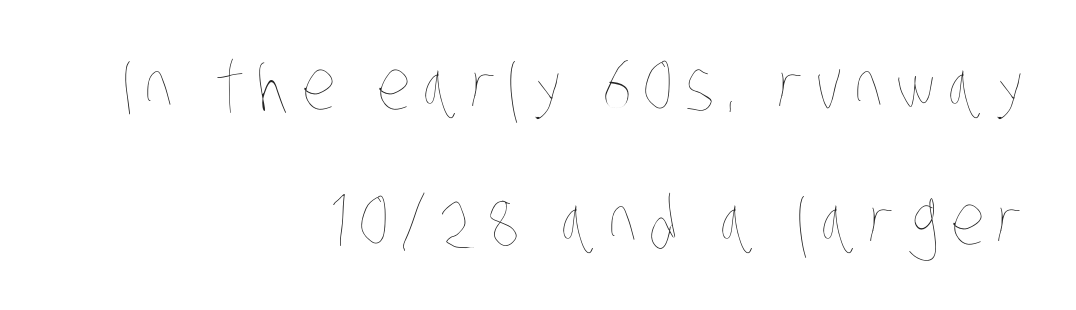
Q: Is the text bold? A: No.
Q: Is the text underlined? A: No.
Q: How is the paragraph aligned? A: Right-aligned.
Q: Is the spacing between lines tight, normal or loose? A: Loose.
Q: Width (condensed, normal, or wide)? A: Condensed.
Q: Stroke contrast? A: Low.
Q: x-height? A: Large.
Q: Monospaced? A: No.
